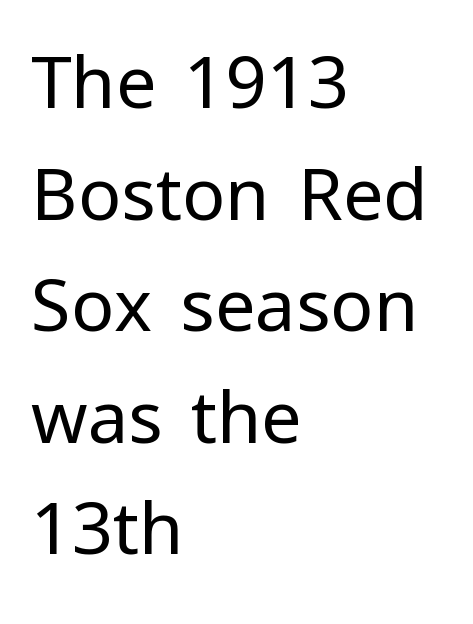
Q: Is the text bold? A: No.
Q: Is the text italic (slanted)? A: No, it is upright.
Q: Is the typeface a serif or a sans-serif typeface? A: Sans-serif.
Q: Is the text underlined? A: No.
Q: How is the paragraph aligned? A: Left-aligned.
Q: Is the spacing between letters normal or unusually wide? A: Normal.
Q: Is the spacing between lines tight, normal or loose? A: Normal.
Q: Width (condensed, normal, or wide)? A: Normal.
Q: Stroke contrast? A: Low.
Q: x-height? A: Medium.
Q: Monospaced? A: No.
